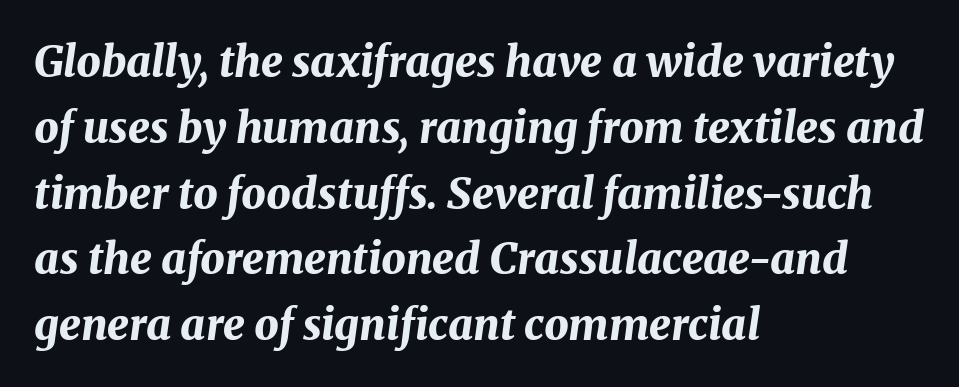
The image shows 43 px bold type, italic (leaning right); set left-aligned, normal line spacing (1.53x), normal letter spacing, not underlined; medium stroke contrast and a medium x-height.
